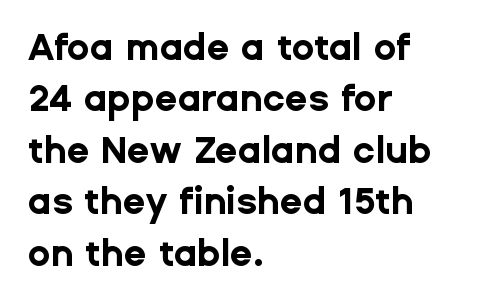
The paragraph shown leans on its left margin. Are there feet on the stems? There aren't — it's a sans. A typesetter would mark this as roman, not italic. Does the leading feel generous? No, just average. The letterforms sit shoulder to shoulder at normal distance. These lines are rendered in a variable-pitch font.
